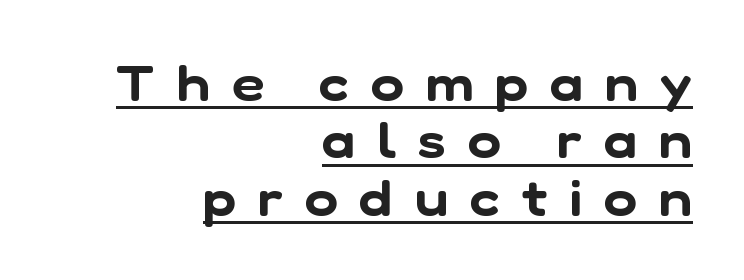
Q: Is the typeface a serif or a sans-serif typeface? A: Sans-serif.
Q: Is the text underlined? A: Yes.
Q: How is the paragraph aligned? A: Right-aligned.
Q: Is the spacing between letters normal or unusually wide? A: Unusually wide.
Q: Is the spacing between lines tight, normal or loose? A: Tight.
Q: Width (condensed, normal, or wide)? A: Normal.
Q: Stroke contrast? A: Low.
Q: x-height? A: Medium.
Q: Monospaced? A: No.
